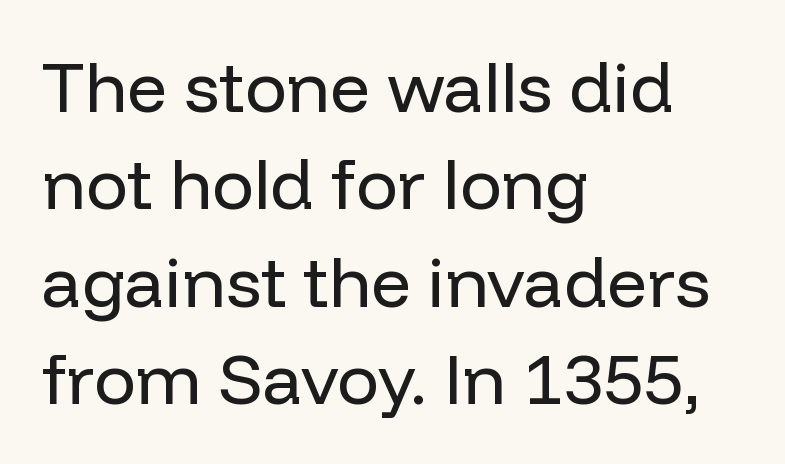
Q: Is the text bold? A: No.
Q: Is the text italic (slanted)? A: No, it is upright.
Q: Is the typeface a serif or a sans-serif typeface? A: Sans-serif.
Q: Is the text underlined? A: No.
Q: How is the paragraph aligned? A: Left-aligned.
Q: Is the spacing between letters normal or unusually wide? A: Normal.
Q: Is the spacing between lines tight, normal or loose? A: Normal.
Q: Width (condensed, normal, or wide)? A: Normal.
Q: Stroke contrast? A: Low.
Q: x-height? A: Medium.
Q: Monospaced? A: No.
